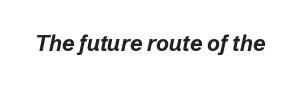
Plain, unruled lines of type. Nobody touched the tracking dial on this one. Each glyph is drawn with heavy, bold strokes. The typography opts for an oblique posture over an upright one.
